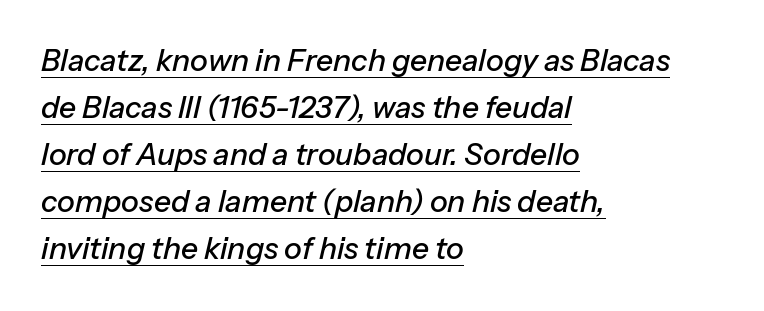
Yep, that's italic — everything's leaning. In terms of leading, this rendering sits right in the middle. Spacing verdict: proportional, widths tailored to each character. Is the letter spacing exaggerated? No — it looks like the ordinary default.
